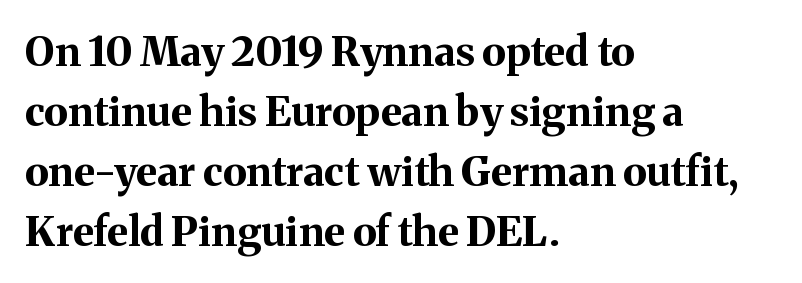
{"serif": "yes", "italic": "no", "bold": "yes", "weight": "bold", "width": "normal", "stroke_contrast": "medium", "x_height": "medium", "monospaced": "no", "underline": "no", "align": "left", "line_spacing": "normal", "line_spacing_ratio": 1.46, "letter_spacing": "normal", "letter_spacing_em": 0.0, "glyph_px": 41}
